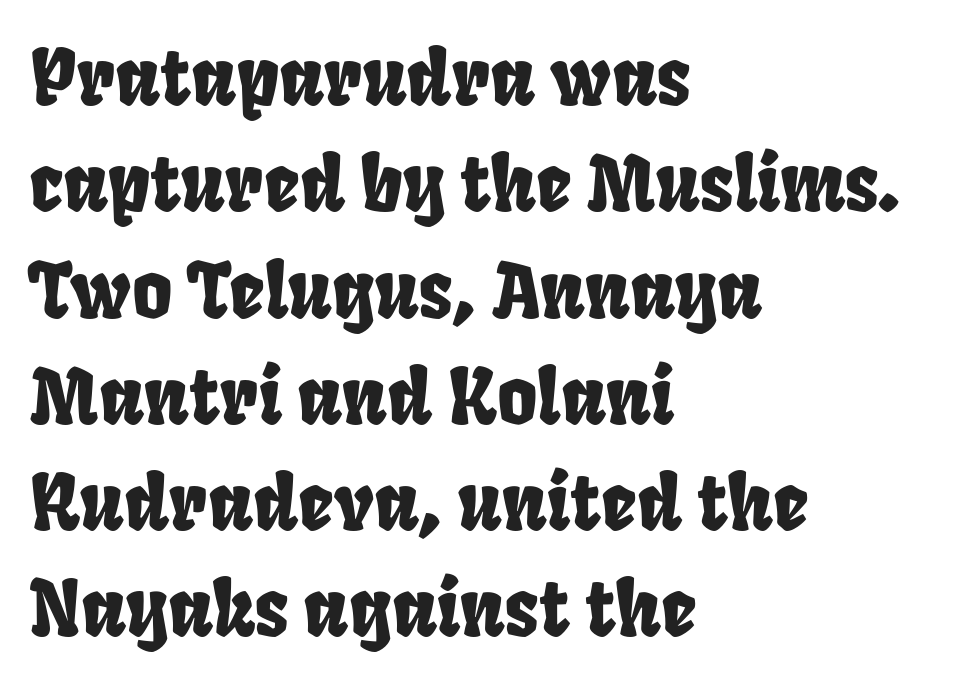
The passage shown has conventional tracking throughout. Does the type have serifs? No, each stem ends abruptly. Each letter keeps its own natural width here, so spacing adapts to shape. The glyphs are unaccompanied by any horizontal stroke below them.
